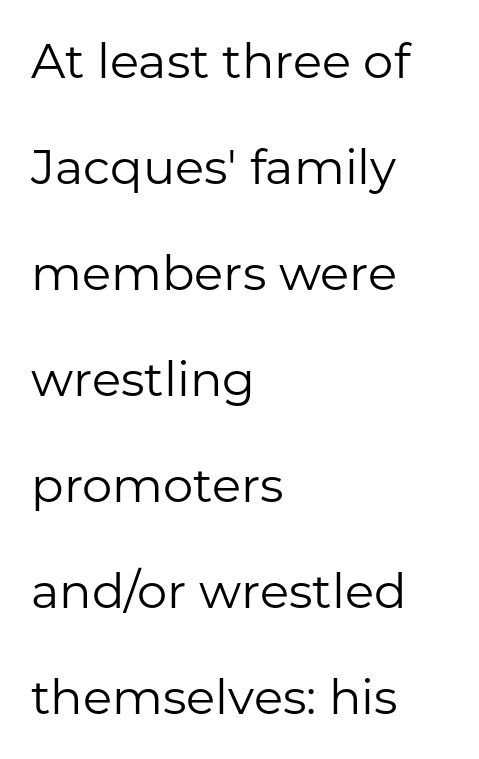
{"serif": "no", "italic": "no", "bold": "no", "weight": "regular", "width": "normal", "stroke_contrast": "low", "x_height": "medium", "monospaced": "no", "underline": "no", "align": "left", "line_spacing": "loose", "line_spacing_ratio": 2.21, "letter_spacing": "normal", "letter_spacing_em": 0.0, "glyph_px": 48}
